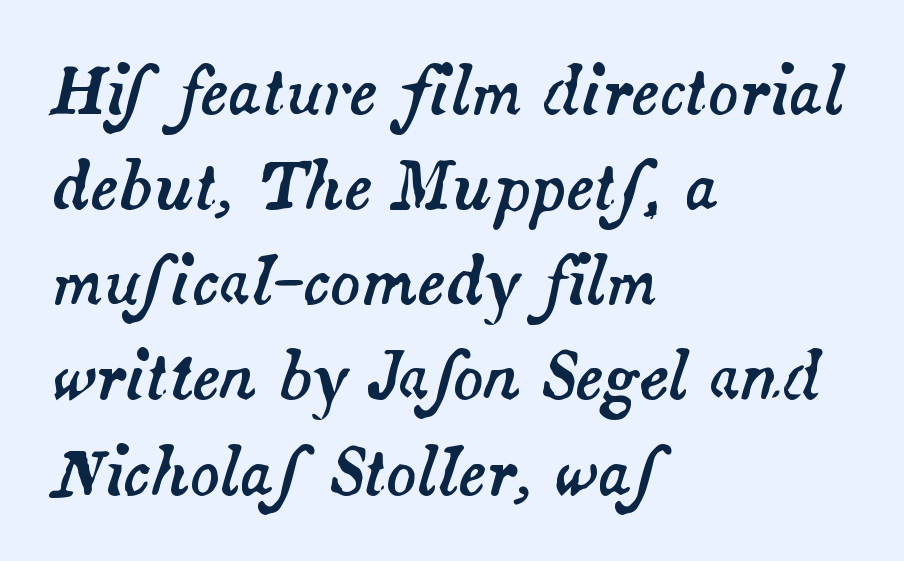
Slanted lettering throughout. A typesetter would call this proportional, since set widths differ per character. What's the leading like? Ordinary, nothing unusual. Words appear dense and cohesive because spacing is normal.
